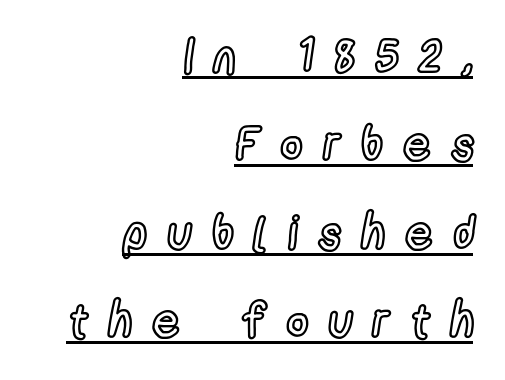
Each line ends at the same right margin while the left side varies. Note the varied advance widths — an 'i' is clearly narrower than an 'm'. Letter spacing: wide.
